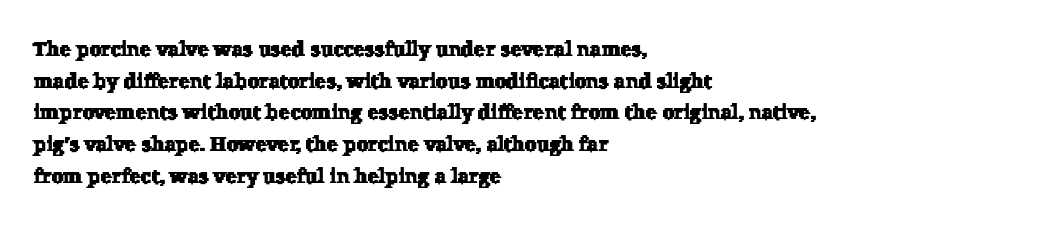
The image shows 21 px text type; set left-aligned, normal line spacing (1.51x), normal letter spacing, not underlined.
